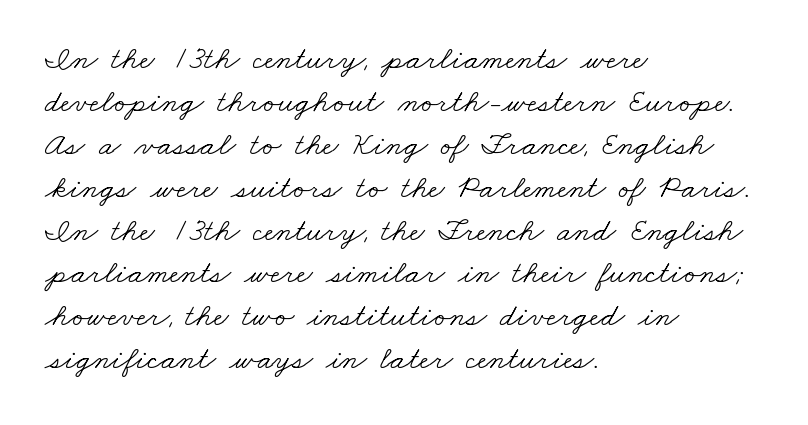
Q: Is the text bold? A: No.
Q: Is the typeface a serif or a sans-serif typeface? A: Serif.
Q: Is the text underlined? A: No.
Q: How is the paragraph aligned? A: Left-aligned.
Q: Is the spacing between letters normal or unusually wide? A: Normal.
Q: Is the spacing between lines tight, normal or loose? A: Normal.
Q: Width (condensed, normal, or wide)? A: Wide.
Q: Stroke contrast? A: Low.
Q: x-height? A: Small.
Q: Monospaced? A: No.
